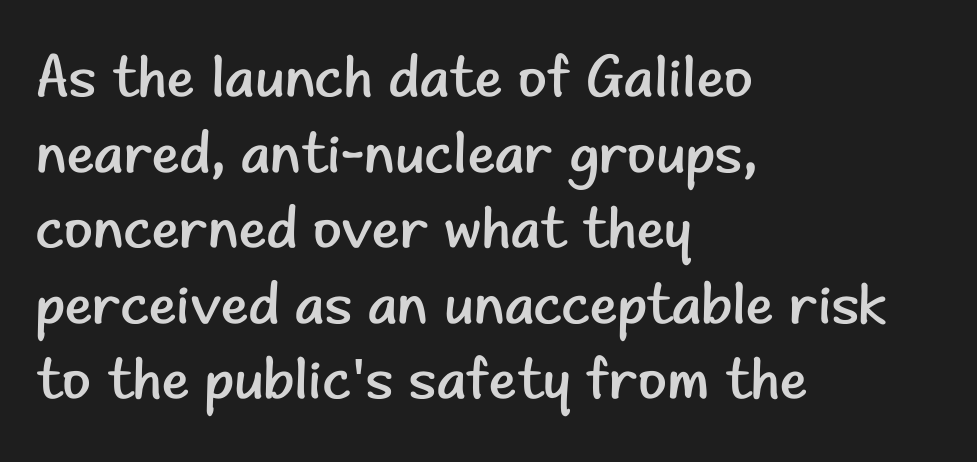
The rendering uses natural spacing where letterforms have individual widths. Stems and bowls with no extra thickness — not bold. The leading is moderate, giving the passage an even texture. Horizontal alignment here is leftward, the default for most running prose. Each letter's strokes conclude bluntly, with no projecting serifs.
